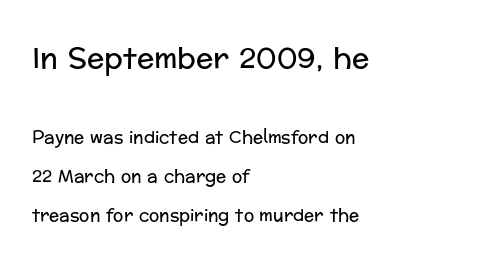
{"serif": "no", "italic": "no", "bold": "no", "weight": "regular", "width": "normal", "stroke_contrast": "low", "x_height": "medium", "monospaced": "no", "underline": "no", "align": "left", "line_spacing": "loose", "line_spacing_ratio": 2.3, "letter_spacing": "normal", "letter_spacing_em": 0.0, "larger_block": "first", "size_ratio": 1.71, "glyph_px": 29}
